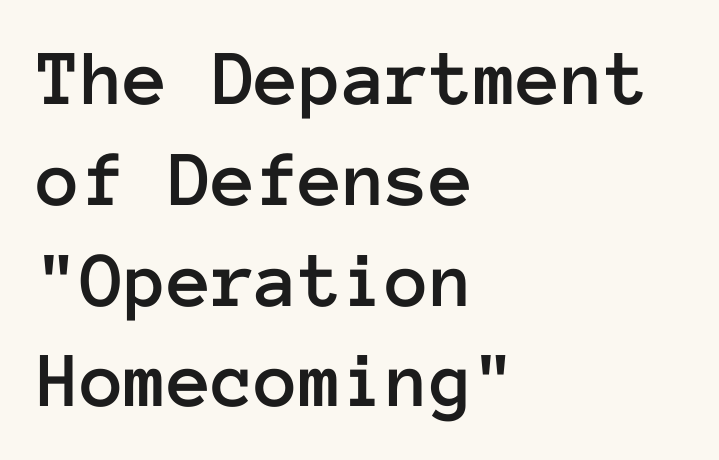
The image shows 80 px text type, upright, monospaced; set left-aligned, normal line spacing (1.26x), normal letter spacing, not underlined; low stroke contrast and a medium x-height.
